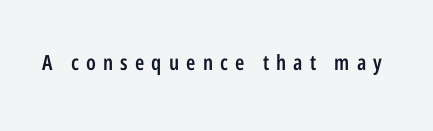
A clean baseline with only descenders dipping below it. The typesetting leans somewhat heavy: a semibold. The face used here is rendered with a markedly widened letterfit. Nope, not italic — everything's standing straight.
